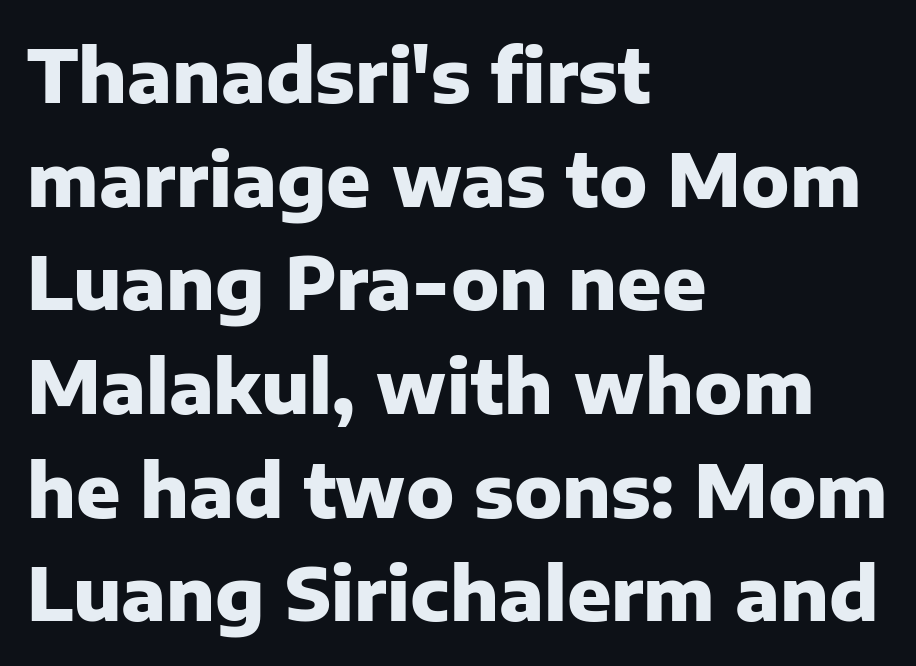
The image shows 73 px heavy sans-serif type, upright; set left-aligned, normal line spacing (1.42x), normal letter spacing, not underlined; low stroke contrast and a medium x-height.
